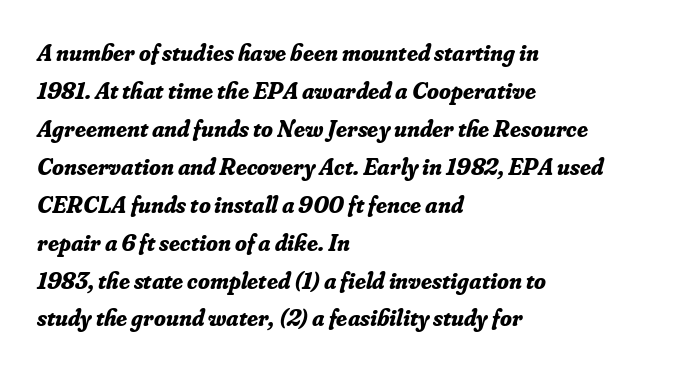
The image shows 24 px bold type, italic (leaning right); set left-aligned, normal line spacing (1.58x), normal letter spacing, not underlined.
